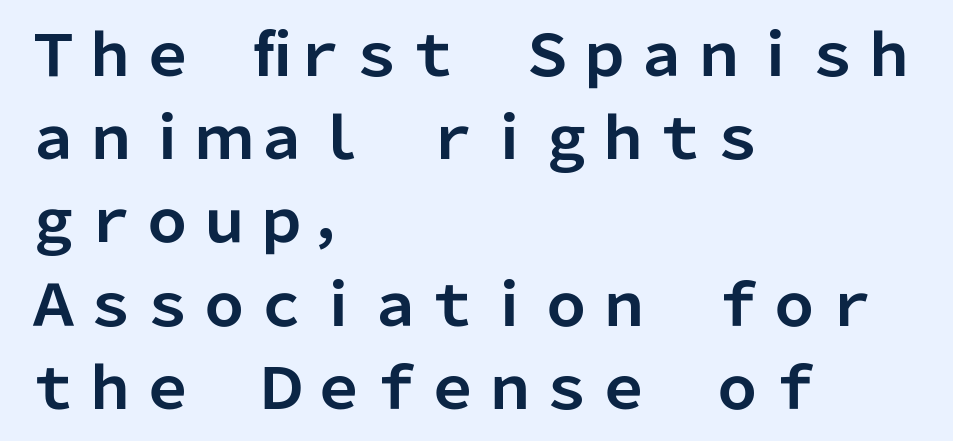
The paragraph shown leans on its left margin. Check under the words: just untouched page. In terms of letterform style, serifs are entirely absent. The passage shown is emphatically bold. Designer's note — italics off, roman on. The gaps between neighbouring characters are ordinary and unremarkable.
